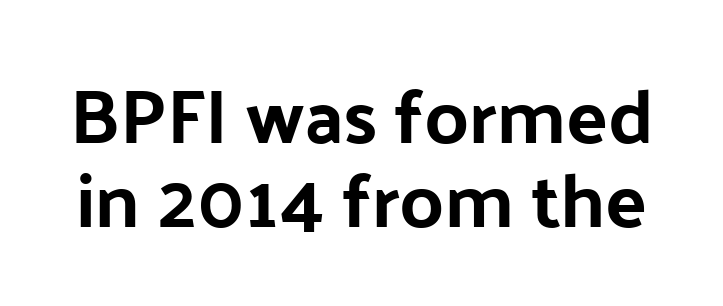
Think of a printed novel: that variable character pitch is what you see here. The gap between lines stays unmarked. Unlike a traditional serif, this face leaves its strokes unadorned. This sample uses an upright cut, with every glyph sitting square on the baseline. Heavy-handed strokes throughout: this text is bold. Vertically, the passage feels compressed, each row crowding the next.
